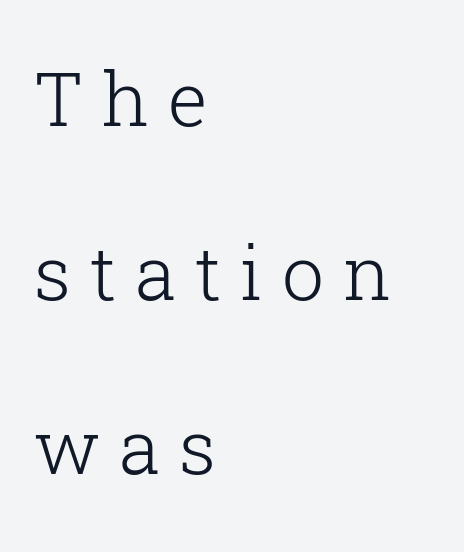
The typography opts for an upright posture over an oblique one. The letters are spread apart with noticeably loose tracking. You could fit nearly another row in the gap between these rows. Line starts are locked; line ends wander.
